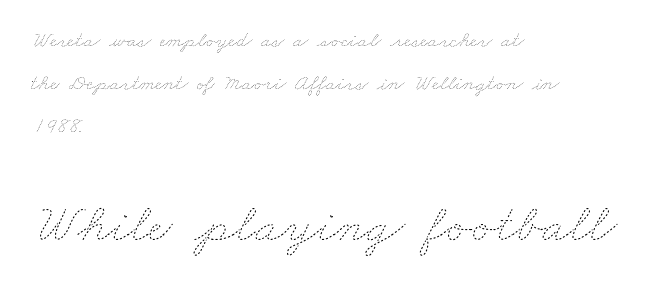
Nobody touched the tracking dial on this one. Baseline-to-baseline distance is far greater than the letter height. Which chunk is bigger? The second one — the bottom block dwarfs the top. Where is the straight margin? On the left. Think of a printed novel: that variable character pitch is what you see here.
